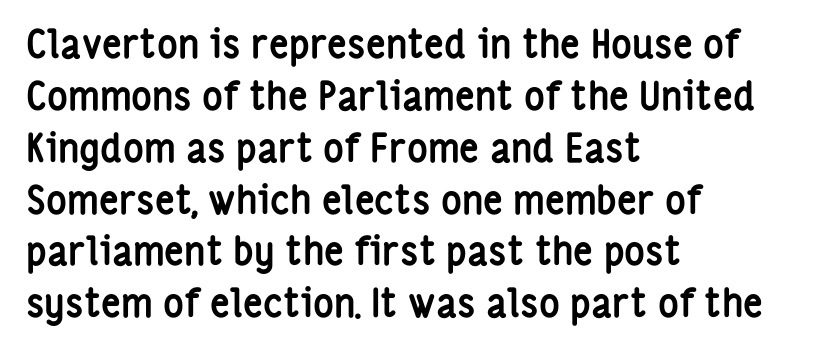
The designer left line spacing at the default. The rendering anchors every line to the left-hand side. Tracking here is standard; glyphs follow each other at the usual distance. Proportional: the letters do not fall into vertical columns. The area under the type is left untouched.
